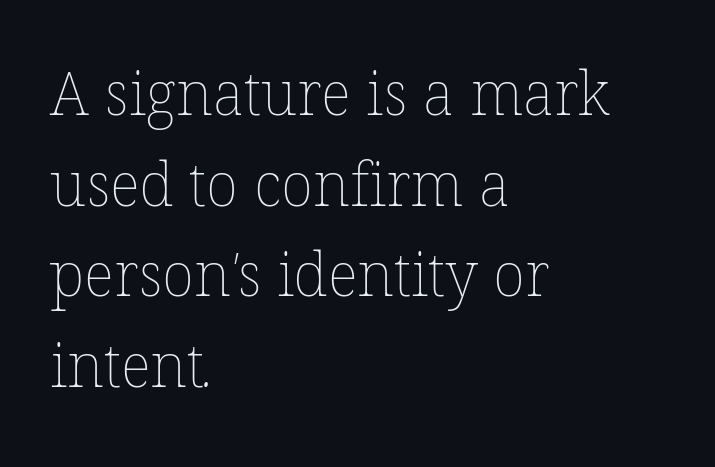
{"bold": "no", "weight": "thin", "width": "normal", "stroke_contrast": "low", "x_height": "medium", "monospaced": "no", "underline": "no", "align": "left", "line_spacing": "normal", "line_spacing_ratio": 1.51, "letter_spacing": "normal", "letter_spacing_em": 0.0, "glyph_px": 60}
